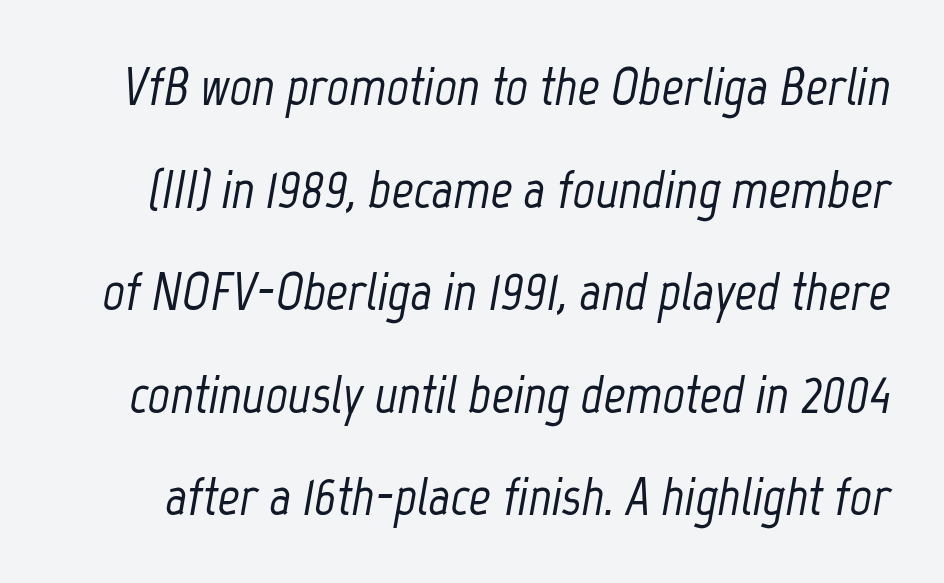
The image shows 54 px condensed type, italic (leaning right); set loose line spacing (1.9x), normal letter spacing, not underlined; low stroke contrast and a medium x-height.
